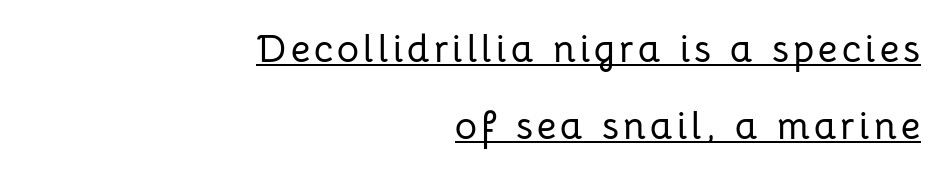
Glance below the letters and you will spot a drawn line. This rendering employs a face without finishing strokes, i.e., a sans-serif. Where is the straight margin? On the right. Do the characters align in a grid? No, the font is proportional. Interline gaps are noticeably wide in this sample.
